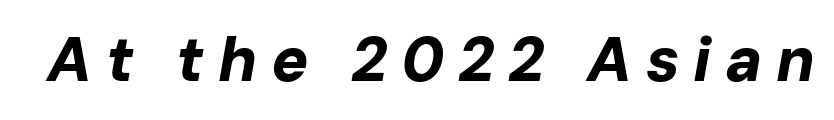
{"italic": "yes", "lean": "right", "slant_degrees": 10, "bold": "yes", "weight": "bold", "width": "normal", "stroke_contrast": "low", "x_height": "medium", "monospaced": "no", "underline": "no", "letter_spacing": "wide", "letter_spacing_em": 0.22, "glyph_px": 62}
